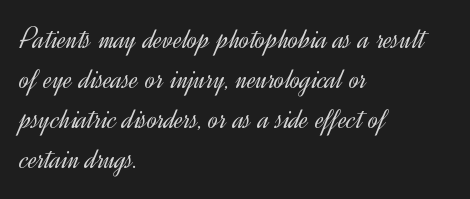
Q: Is the text bold? A: No.
Q: Is the text italic (slanted)? A: Yes.
Q: Is the typeface a serif or a sans-serif typeface? A: Sans-serif.
Q: Is the text underlined? A: No.
Q: How is the paragraph aligned? A: Left-aligned.
Q: Is the spacing between letters normal or unusually wide? A: Normal.
Q: Is the spacing between lines tight, normal or loose? A: Normal.
Q: Width (condensed, normal, or wide)? A: Normal.
Q: x-height? A: Small.
Q: Monospaced? A: No.
